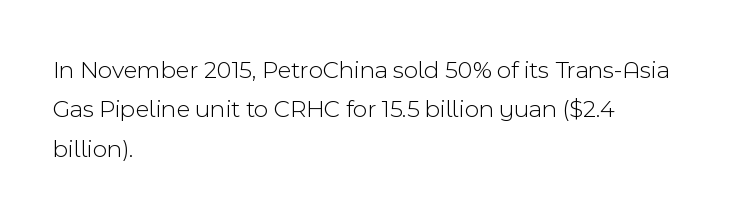
The image shows 25 px text type, upright; set left-aligned, normal line spacing (1.58x), normal letter spacing, not underlined.
